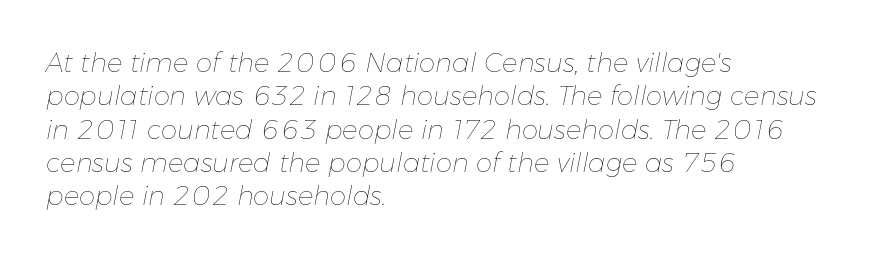
The passage is arranged the way most books set body copy — flush left. Does extra space separate the letters? No, they use regular spacing. A typesetter would call this leading conventional body-copy spacing. An italicized treatment has been applied to the whole sample.
